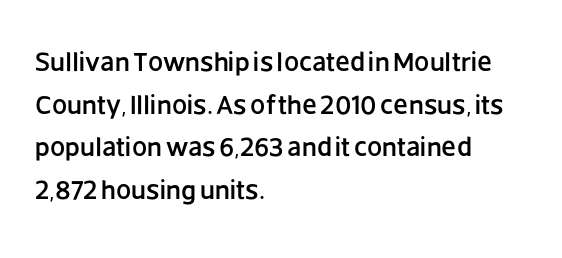
Q: Is the text italic (slanted)? A: No, it is upright.
Q: Is the text underlined? A: No.
Q: How is the paragraph aligned? A: Left-aligned.
Q: Is the spacing between letters normal or unusually wide? A: Normal.
Q: Is the spacing between lines tight, normal or loose? A: Normal.
